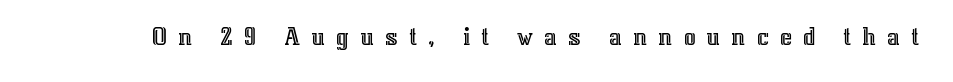
The image shows 26 px text type, upright; set unusually wide letter spacing (+0.42 em), not underlined.
